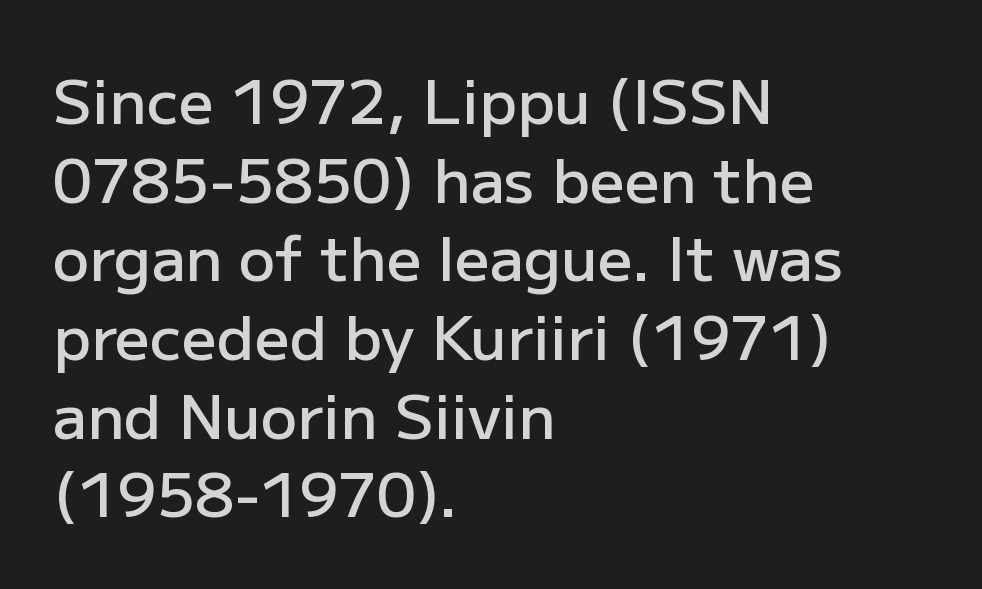
The image shows 61 px semibold sans-serif type, upright; set left-aligned, normal line spacing (1.29x), normal letter spacing, not underlined; low stroke contrast and a medium x-height.
